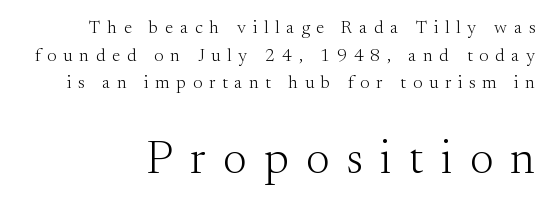
{"serif": "yes", "italic": "no", "bold": "no", "weight": "light", "width": "normal", "stroke_contrast": "medium", "x_height": "small", "monospaced": "no", "underline": "no", "line_spacing": "normal", "line_spacing_ratio": 1.54, "letter_spacing": "wide", "letter_spacing_em": 0.38, "larger_block": "second", "size_ratio": 2.56, "glyph_px": 46}
